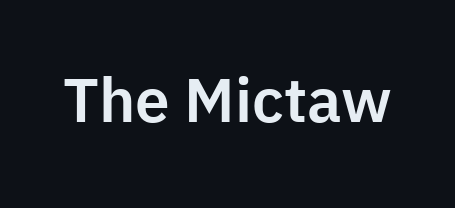
The image shows 62 px sans-serif type, upright; set normal letter spacing, not underlined; low stroke contrast and a medium x-height.
